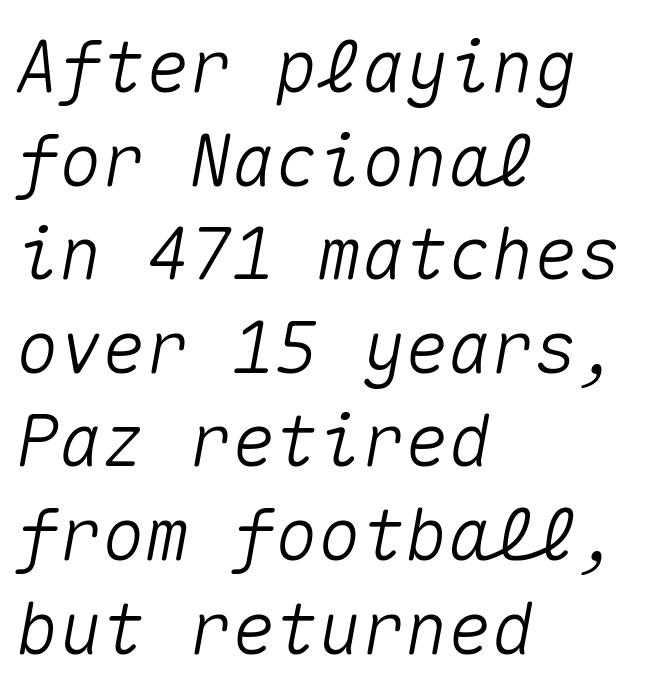
The image shows 72 px text type, italic (leaning right), monospaced; set left-aligned, normal line spacing (1.3x), normal letter spacing, not underlined; medium stroke contrast and a medium x-height.
